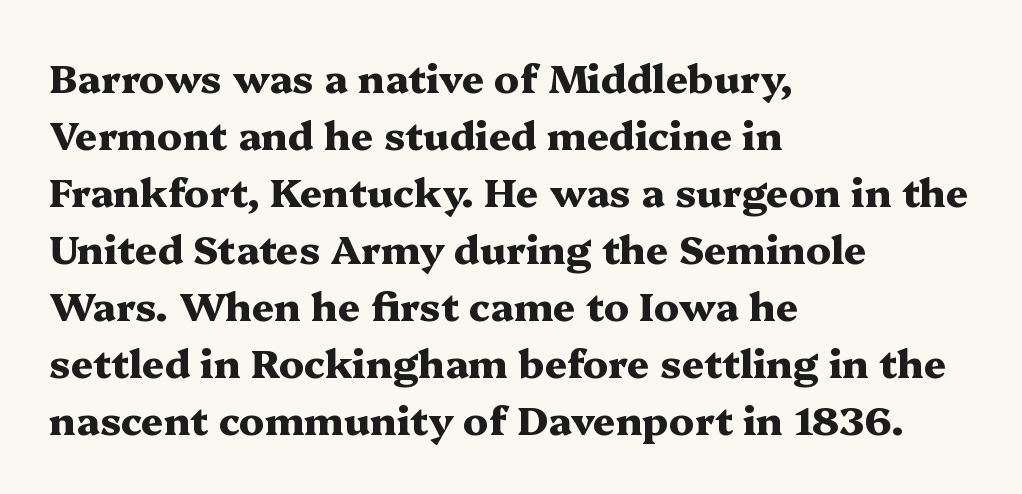
Q: Is the text bold? A: Yes.
Q: Is the text italic (slanted)? A: No, it is upright.
Q: Is the typeface a serif or a sans-serif typeface? A: Serif.
Q: Is the text underlined? A: No.
Q: How is the paragraph aligned? A: Left-aligned.
Q: Is the spacing between letters normal or unusually wide? A: Normal.
Q: Is the spacing between lines tight, normal or loose? A: Normal.
Q: Width (condensed, normal, or wide)? A: Wide.
Q: Stroke contrast? A: Medium.
Q: x-height? A: Medium.
Q: Monospaced? A: No.
